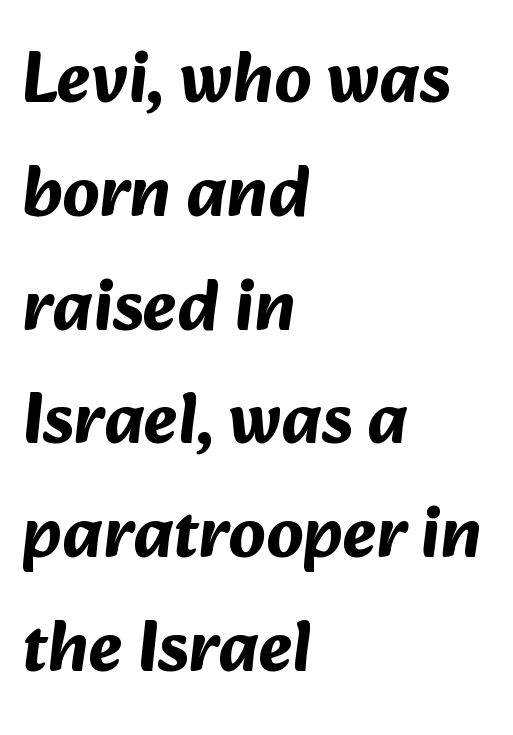
Q: Is the text bold? A: Yes.
Q: Is the typeface a serif or a sans-serif typeface? A: Sans-serif.
Q: Is the text underlined? A: No.
Q: How is the paragraph aligned? A: Left-aligned.
Q: Is the spacing between letters normal or unusually wide? A: Normal.
Q: Is the spacing between lines tight, normal or loose? A: Normal.
Q: Width (condensed, normal, or wide)? A: Normal.
Q: Stroke contrast? A: Medium.
Q: x-height? A: Medium.
Q: Monospaced? A: No.
